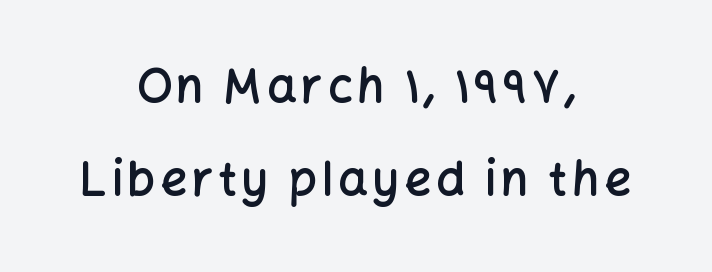
The image shows 47 px semibold sans-serif type, upright; set centered, loose line spacing (1.97x), not underlined; low stroke contrast and a medium x-height.
